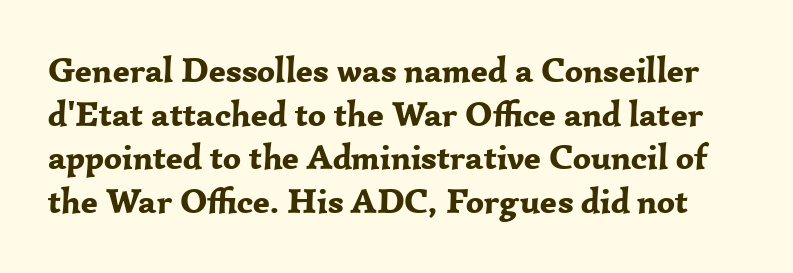
The font's upright variant was chosen for this text. Each new line begins a customary step beneath the previous one. Spacing verdict: proportional, widths tailored to each character. The area under the type is left untouched.
